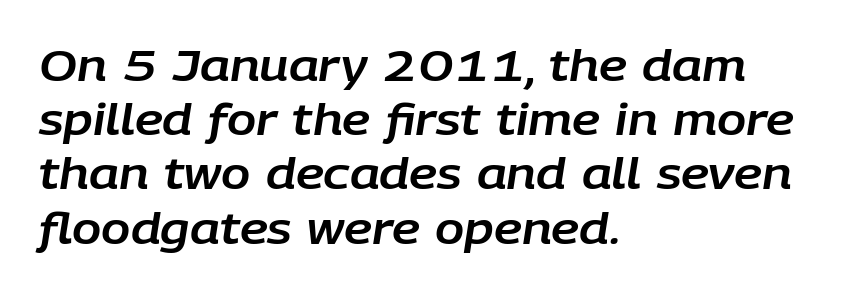
Q: Is the text italic (slanted)? A: Yes, it leans right by about 9 degrees.
Q: Is the text underlined? A: No.
Q: How is the paragraph aligned? A: Left-aligned.
Q: Is the spacing between letters normal or unusually wide? A: Normal.
Q: Is the spacing between lines tight, normal or loose? A: Normal.
Q: Width (condensed, normal, or wide)? A: Normal.
Q: Stroke contrast? A: Low.
Q: x-height? A: Large.
Q: Monospaced? A: No.
